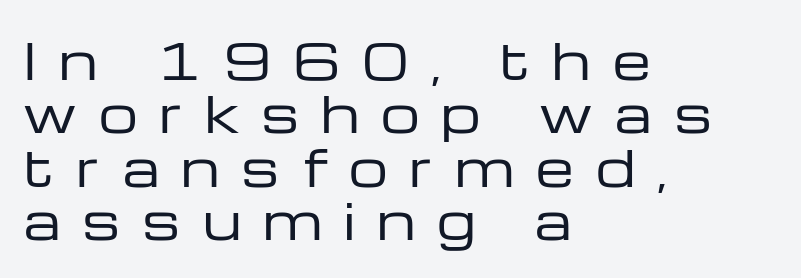
{"serif": "no", "italic": "no", "bold": "no", "weight": "regular", "width": "wide", "stroke_contrast": "low", "x_height": "medium", "monospaced": "no", "underline": "no", "align": "left", "line_spacing": "tight", "line_spacing_ratio": 1.09, "letter_spacing": "wide", "letter_spacing_em": 0.45, "glyph_px": 49}
